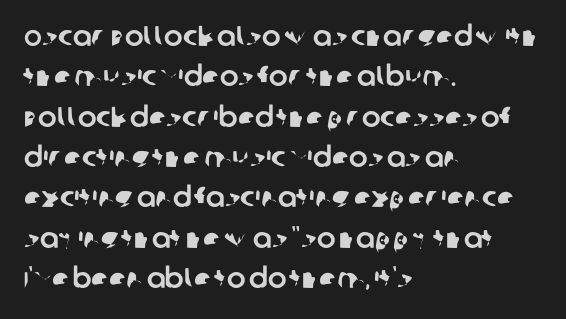
Q: Is the typeface a serif or a sans-serif typeface? A: Sans-serif.
Q: Is the text underlined? A: No.
Q: How is the paragraph aligned? A: Left-aligned.
Q: Is the spacing between letters normal or unusually wide? A: Normal.
Q: Is the spacing between lines tight, normal or loose? A: Normal.
Q: Width (condensed, normal, or wide)? A: Normal.
Q: Stroke contrast? A: Low.
Q: x-height? A: Large.
Q: Monospaced? A: No.
